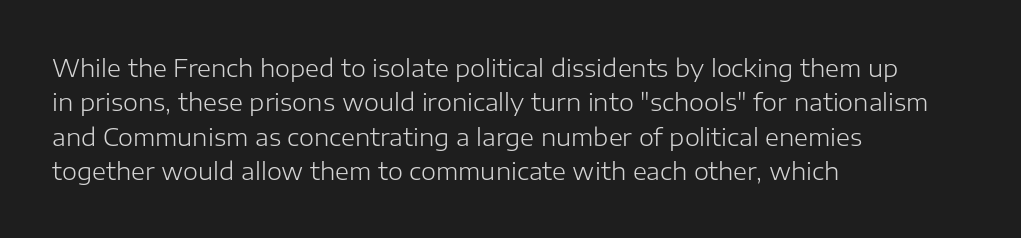
{"italic": "no", "bold": "no", "underline": "no", "align": "left", "line_spacing": "normal", "line_spacing_ratio": 1.43, "letter_spacing": "normal", "letter_spacing_em": 0.0, "glyph_px": 24}
